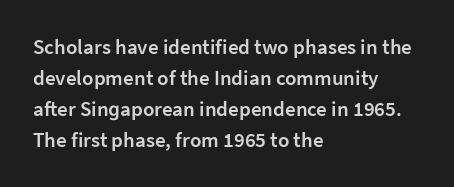
Q: Is the text bold? A: Semi-bold.
Q: Is the text italic (slanted)? A: No, it is upright.
Q: Is the text underlined? A: No.
Q: How is the paragraph aligned? A: Left-aligned.
Q: Is the spacing between letters normal or unusually wide? A: Normal.
Q: Is the spacing between lines tight, normal or loose? A: Normal.
